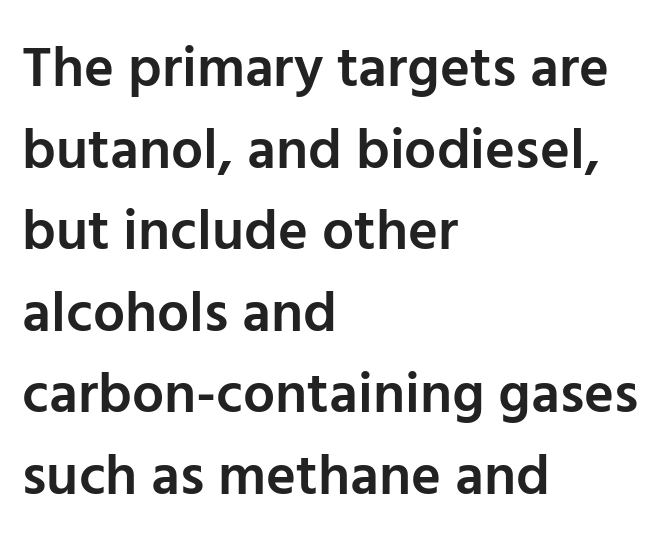
Q: Is the text bold? A: Semi-bold.
Q: Is the text italic (slanted)? A: No, it is upright.
Q: Is the typeface a serif or a sans-serif typeface? A: Sans-serif.
Q: Is the text underlined? A: No.
Q: How is the paragraph aligned? A: Left-aligned.
Q: Is the spacing between letters normal or unusually wide? A: Normal.
Q: Is the spacing between lines tight, normal or loose? A: Normal.
Q: Width (condensed, normal, or wide)? A: Normal.
Q: Stroke contrast? A: Low.
Q: x-height? A: Medium.
Q: Monospaced? A: No.
